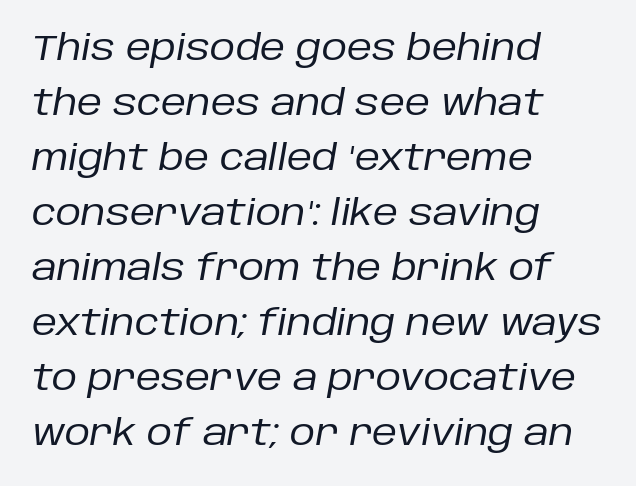
Beneath every word, the page is bare. Notice how the passage keeps a crisp vertical edge on the left only. Style check: oblique. Characters follow at the spacing the type designer built in.
